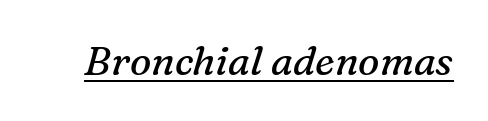
A rule runs beneath these lines of type. Serifs: yes, visible at the terminals of the letterforms. The text carries the slant typical of an italic or oblique font. No heavy texture on the line: the type isn't bold. Note the varied advance widths — an 'i' is clearly narrower than an 'm'.
